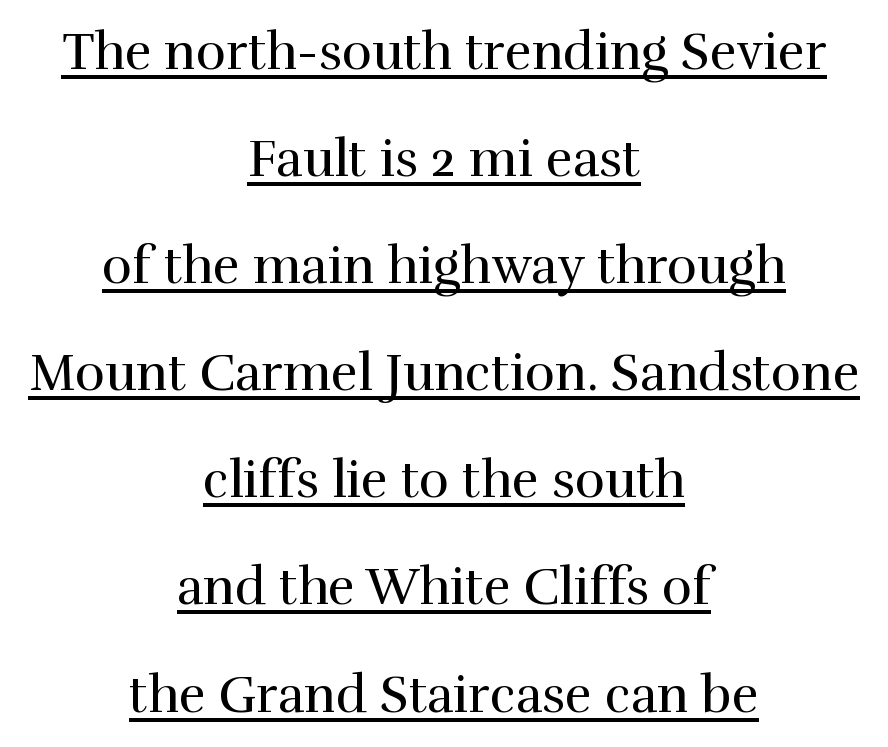
Q: Is the text bold? A: No.
Q: Is the text italic (slanted)? A: No, it is upright.
Q: Is the typeface a serif or a sans-serif typeface? A: Serif.
Q: Is the text underlined? A: Yes.
Q: How is the paragraph aligned? A: Centered.
Q: Is the spacing between letters normal or unusually wide? A: Normal.
Q: Is the spacing between lines tight, normal or loose? A: Loose.
Q: Width (condensed, normal, or wide)? A: Normal.
Q: Stroke contrast? A: High.
Q: x-height? A: Medium.
Q: Monospaced? A: No.
